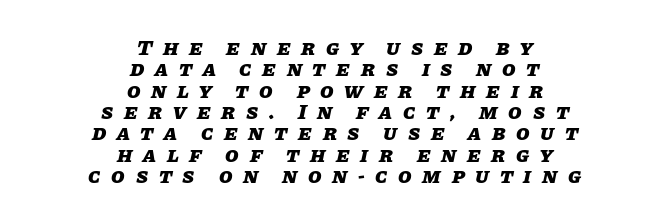
The image shows 22 px bold type, italic (leaning right); set centered, tight line spacing (0.97x), unusually wide letter spacing (+0.48 em), not underlined.
